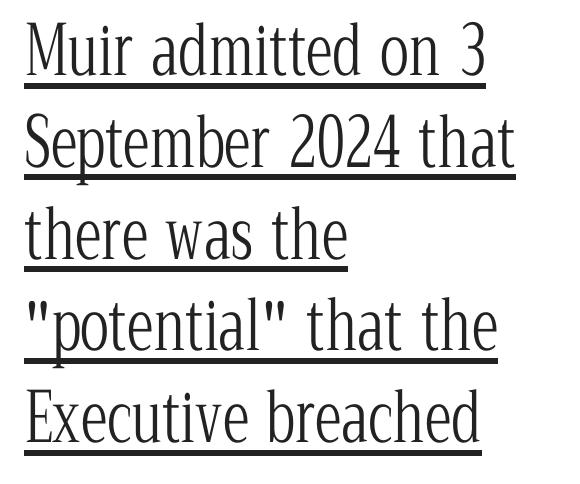
A typesetter would call this leading conventional body-copy spacing. Do the characters align in a grid? No, the font is proportional. Check where the strokes stop: tiny serifs finish them off. Every stem runs plumb, perpendicular to the baseline. These lines are set flush left with a ragged right edge. Does extra space separate the letters? No, they use regular spacing.
